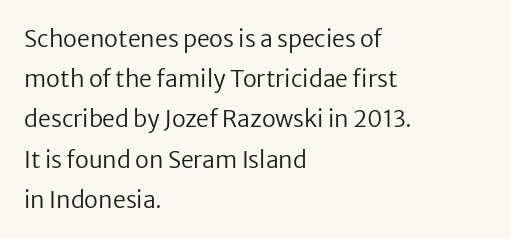
The image shows 23 px text type, upright; set left-aligned, line spacing 1.75x, normal letter spacing, not underlined.
